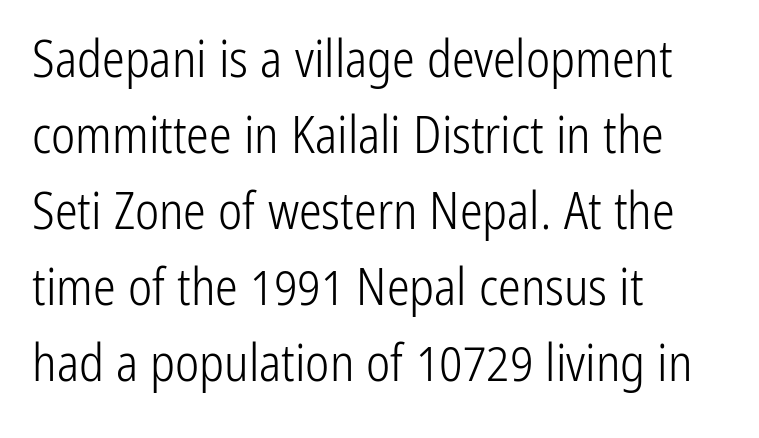
Proportional: the letters do not fall into vertical columns. The type sits square on the baseline with zero lean. Line beginnings align vertically; line endings do not. Stroke mass is kept to a normal reading level or below. Leading: standard.
